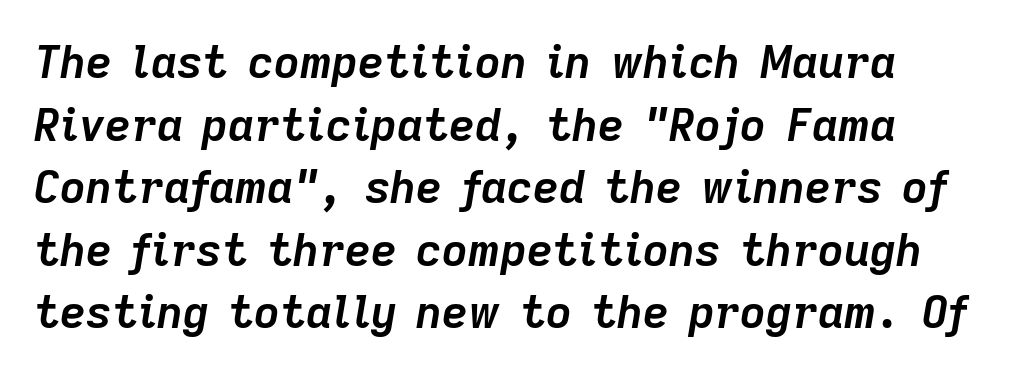
{"italic": "yes", "lean": "right", "slant_degrees": 9, "bold": "yes", "weight": "semibold", "width": "normal", "stroke_contrast": "low", "x_height": "medium", "monospaced": "no", "underline": "no", "align": "left", "line_spacing": "normal", "line_spacing_ratio": 1.39, "letter_spacing": "normal", "letter_spacing_em": 0.0, "glyph_px": 45}
